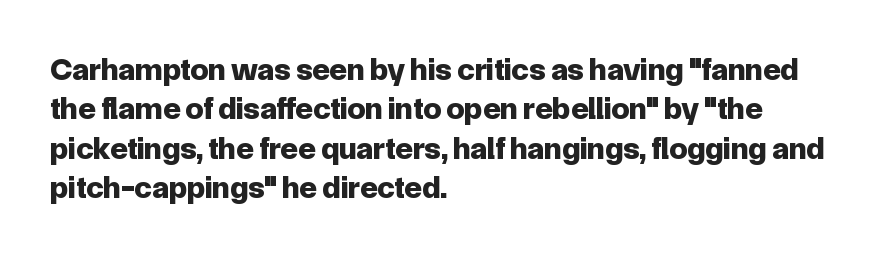
{"serif": "no", "italic": "no", "bold": "yes", "weight": "bold", "width": "normal", "stroke_contrast": "low", "x_height": "medium", "monospaced": "no", "underline": "no", "align": "left", "line_spacing_ratio": 1.23, "letter_spacing": "normal", "letter_spacing_em": 0.0, "glyph_px": 32}
